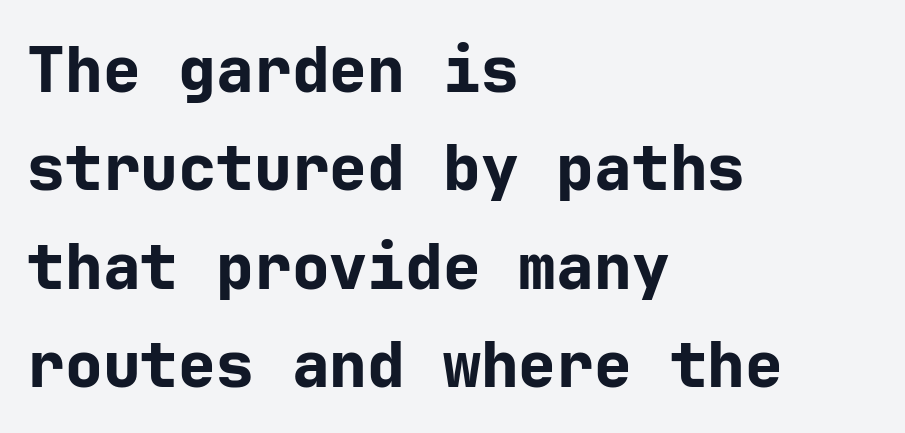
The image shows 63 px bold sans-serif type, upright; set left-aligned, normal line spacing (1.56x), normal letter spacing, not underlined; low stroke contrast and a medium x-height.
